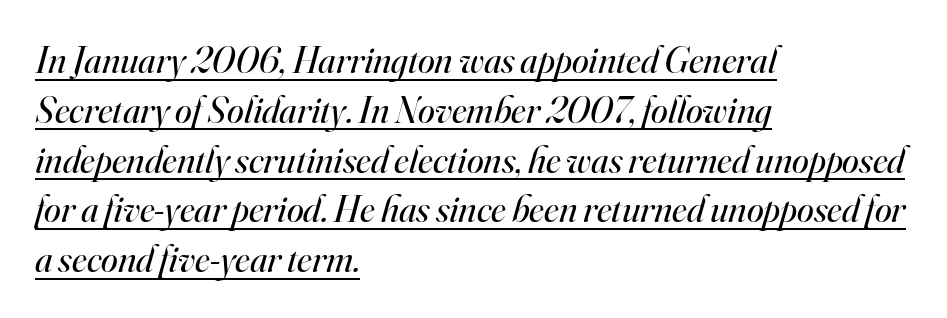
{"serif": "yes", "italic": "yes", "lean": "right", "slant_degrees": 16, "bold": "no", "weight": "regular", "width": "normal", "stroke_contrast": "high", "x_height": "small", "monospaced": "no", "underline": "yes", "align": "left", "line_spacing": "normal", "line_spacing_ratio": 1.31, "letter_spacing": "normal", "letter_spacing_em": 0.0, "glyph_px": 38}
